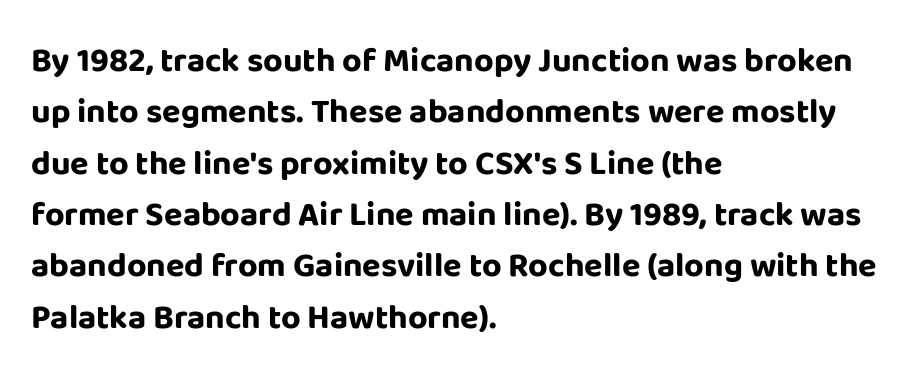
Q: Is the text bold? A: Yes.
Q: Is the text italic (slanted)? A: No, it is upright.
Q: Is the typeface a serif or a sans-serif typeface? A: Sans-serif.
Q: Is the text underlined? A: No.
Q: How is the paragraph aligned? A: Left-aligned.
Q: Is the spacing between letters normal or unusually wide? A: Normal.
Q: Is the spacing between lines tight, normal or loose? A: Normal.
Q: Width (condensed, normal, or wide)? A: Normal.
Q: Stroke contrast? A: Low.
Q: x-height? A: Large.
Q: Monospaced? A: No.
